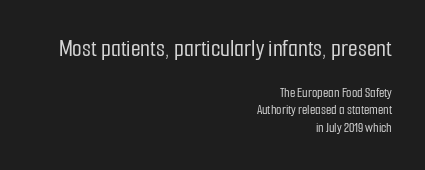
Rendered with straight, roman letterforms. Line endings align vertically; line beginnings do not. You get the large type first, then a drop to smaller type. Any mark beneath the type? The region is blank.
